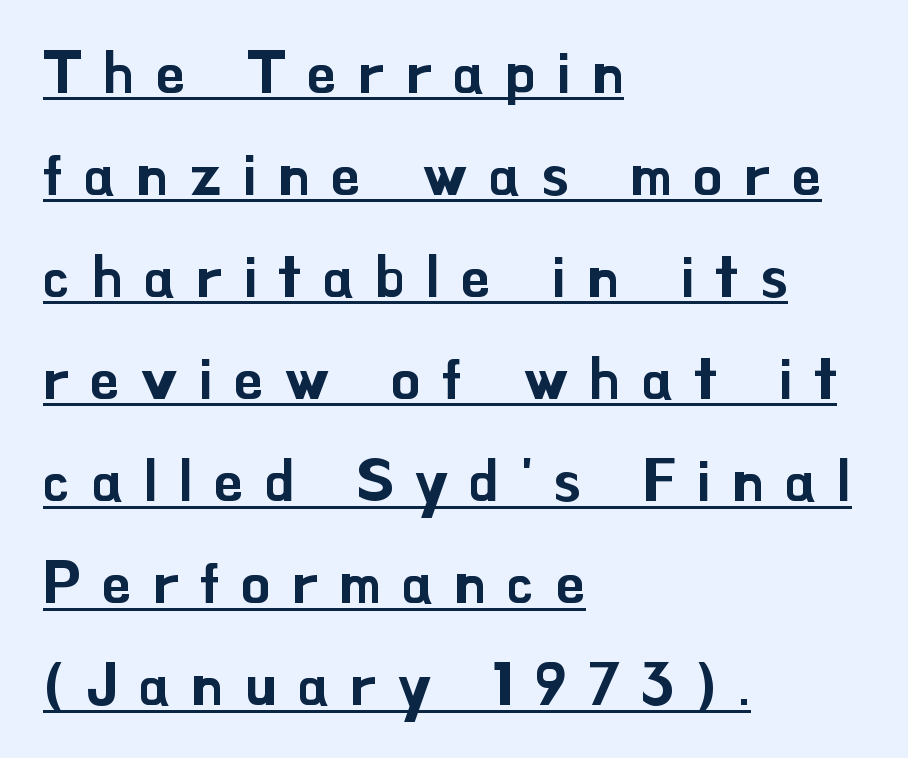
Q: Is the text italic (slanted)? A: No, it is upright.
Q: Is the typeface a serif or a sans-serif typeface? A: Sans-serif.
Q: Is the text underlined? A: Yes.
Q: How is the paragraph aligned? A: Left-aligned.
Q: Is the spacing between letters normal or unusually wide? A: Unusually wide.
Q: Width (condensed, normal, or wide)? A: Normal.
Q: Stroke contrast? A: Low.
Q: x-height? A: Small.
Q: Monospaced? A: No.
